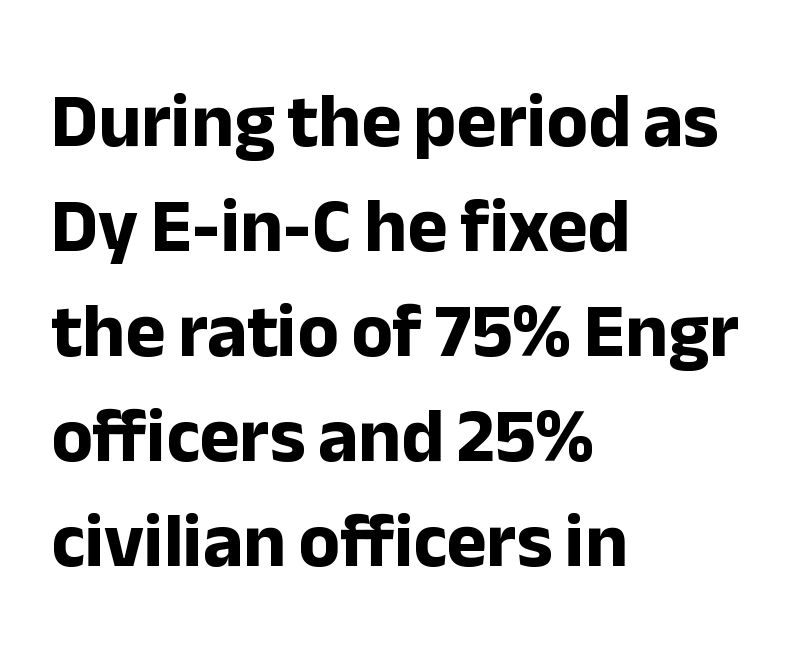
{"serif": "no", "italic": "no", "bold": "yes", "weight": "bold", "width": "normal", "stroke_contrast": "low", "x_height": "medium", "monospaced": "no", "underline": "no", "align": "left", "line_spacing": "normal", "line_spacing_ratio": 1.38, "letter_spacing": "normal", "letter_spacing_em": 0.0, "glyph_px": 76}
